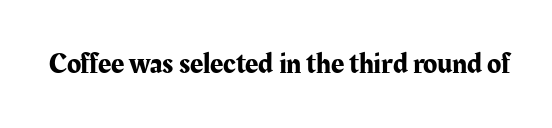
Looks like regular typesetting: each glyph gets only the width it needs. These lines are composed in type with serifs. Words float on clear page, feet unadorned. The rendering keeps characters at their native spacing.
